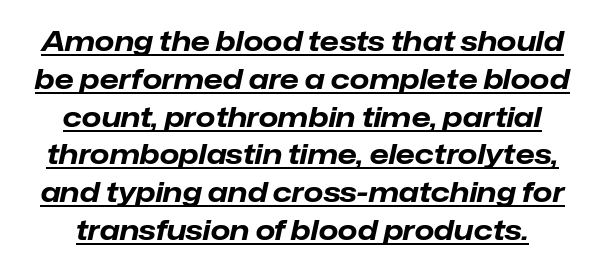
Honestly, the row spacing looks completely unremarkable. Standard letterfit; no display-style spreading of the glyphs. A rule runs beneath these lines of type. The axis of the letterforms is tilted away from vertical.
